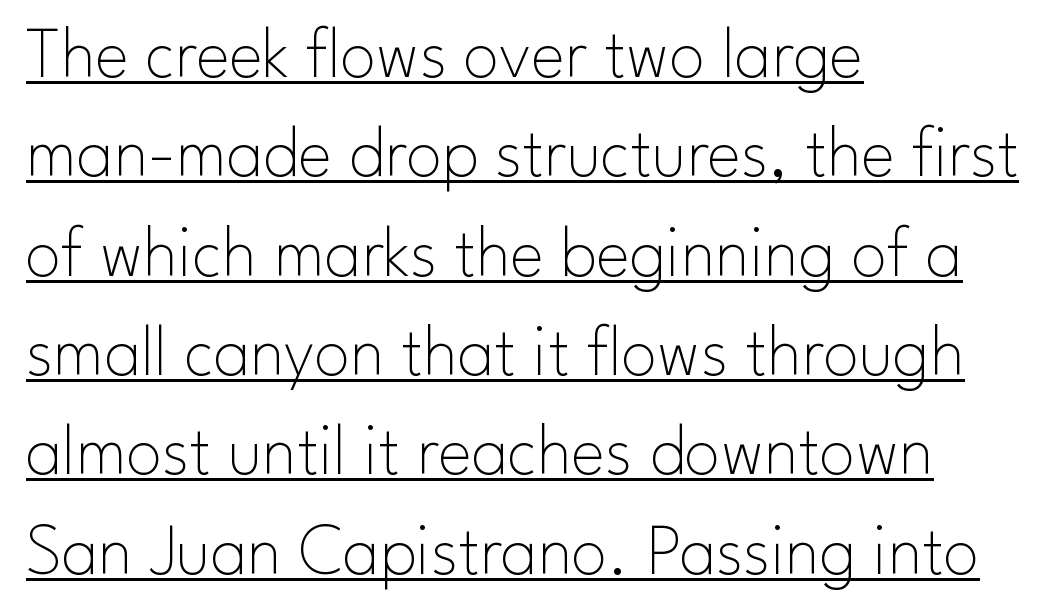
{"serif": "no", "italic": "no", "bold": "no", "weight": "thin", "width": "normal", "stroke_contrast": "low", "x_height": "small", "monospaced": "no", "underline": "yes", "align": "left", "line_spacing": "normal", "line_spacing_ratio": 1.38, "letter_spacing": "normal", "letter_spacing_em": 0.0, "glyph_px": 72}
